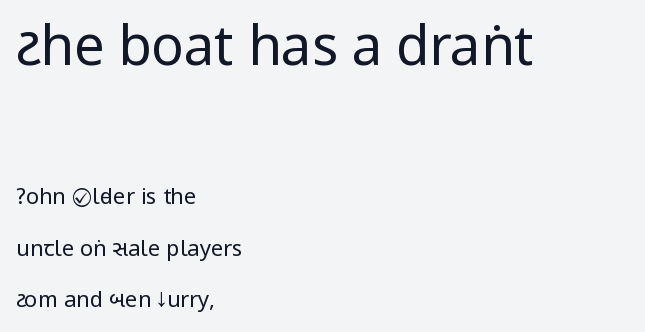
The characters display no serif detailing; their extremities are plain. The cut favours lightness, reaching ordinary text weight at its darkest. Nobody touched the tracking dial on this one. Horizontally, the lines are justified to the leading edge only. Honestly, the rows look like they've been pulled way apart. The words here are not underlined.
